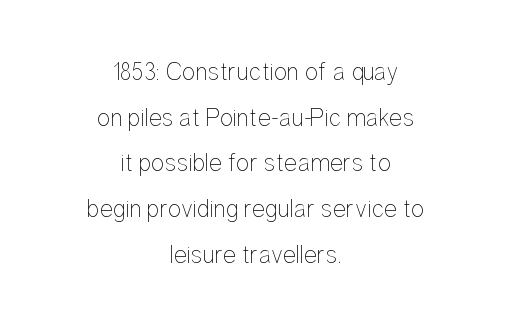
The lines are quadded center. Letters have the restrained weight of plain body copy at most. Honestly, there is no underline to notice here at all. This rendering leaves character spacing at its baseline value. Italic? Not at all — the glyphs are vertical.
